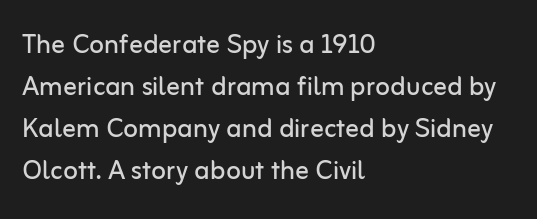
In CSS terms this would be text-align: left. Spacing between characters is what you'd get straight out of the box. These glyphs show unthickened strokes, regular width or finer. This is roman type, the default non-slanted kind.
